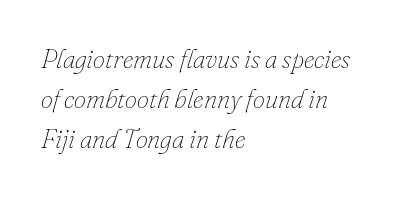
Q: Is the text bold? A: No.
Q: Is the text italic (slanted)? A: Yes, it leans right by about 16 degrees.
Q: Is the text underlined? A: No.
Q: How is the paragraph aligned? A: Left-aligned.
Q: Is the spacing between letters normal or unusually wide? A: Normal.
Q: Is the spacing between lines tight, normal or loose? A: Normal.
